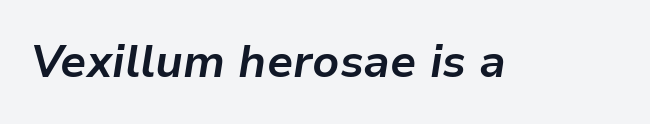
{"italic": "yes", "lean": "right", "slant_degrees": 9, "bold": "yes", "weight": "bold", "width": "normal", "stroke_contrast": "low", "x_height": "medium", "monospaced": "no", "underline": "no", "letter_spacing": "normal", "letter_spacing_em": 0.0, "glyph_px": 45}
